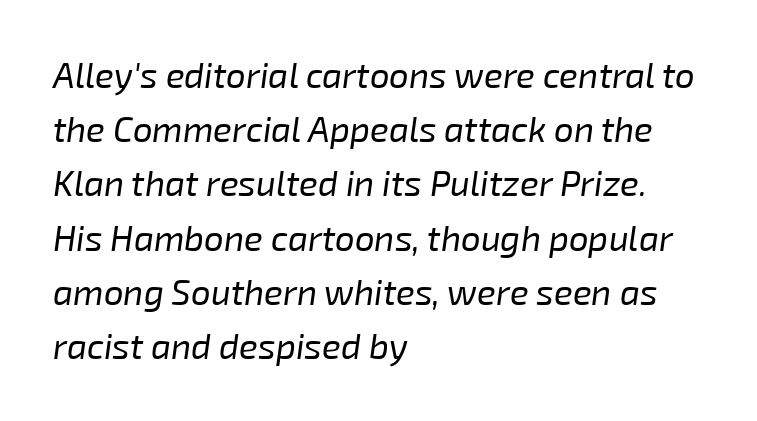
Q: Is the text bold? A: No.
Q: Is the text italic (slanted)? A: Yes, it leans right by about 8 degrees.
Q: Is the text underlined? A: No.
Q: How is the paragraph aligned? A: Left-aligned.
Q: Is the spacing between letters normal or unusually wide? A: Normal.
Q: Is the spacing between lines tight, normal or loose? A: Normal.
Q: Width (condensed, normal, or wide)? A: Normal.
Q: Stroke contrast? A: Low.
Q: x-height? A: Medium.
Q: Monospaced? A: No.
